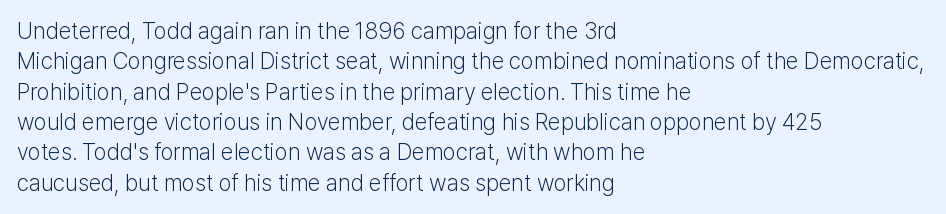
The space directly below the letters is spotless. Caption: standard tracking, unaltered. Vertically, the passage feels balanced, rows spaced as you'd expect. Does the lettering tilt? It doesn't — this is upright.
